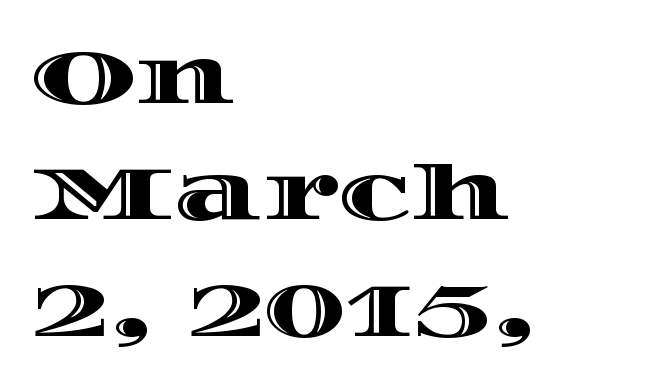
Q: Is the text italic (slanted)? A: No, it is upright.
Q: Is the text underlined? A: No.
Q: How is the paragraph aligned? A: Left-aligned.
Q: Is the spacing between letters normal or unusually wide? A: Normal.
Q: Is the spacing between lines tight, normal or loose? A: Normal.
Q: Width (condensed, normal, or wide)? A: Wide.
Q: x-height? A: Large.
Q: Monospaced? A: No.
